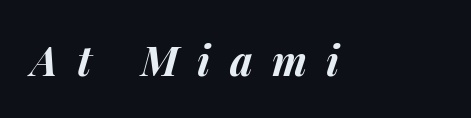
{"italic": "yes", "lean": "right", "slant_degrees": 15, "bold": "yes", "weight": "bold", "width": "normal", "stroke_contrast": "medium", "x_height": "medium", "monospaced": "no", "underline": "no", "letter_spacing": "wide", "letter_spacing_em": 0.47, "glyph_px": 41}
